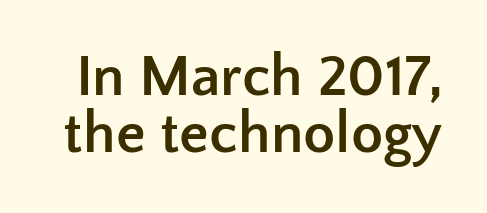
Italic? Not at all — the glyphs are vertical. A sans-serif font was chosen for this passage. A typesetter would call this proportional, since set widths differ per character. Each word holds together tightly as a unit, with standard inter-letter gaps. Closely set lines give the paragraph a compact silhouette.
